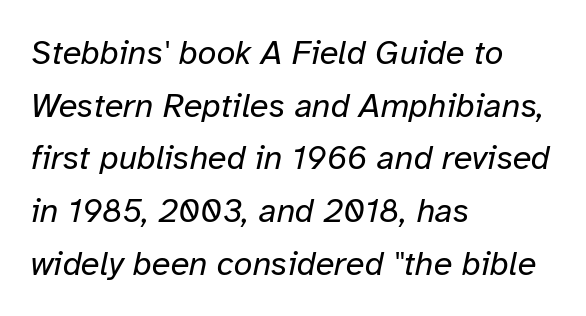
Q: Is the text bold? A: No.
Q: Is the text italic (slanted)? A: Yes, it leans right by about 12 degrees.
Q: Is the text underlined? A: No.
Q: How is the paragraph aligned? A: Left-aligned.
Q: Is the spacing between letters normal or unusually wide? A: Normal.
Q: Is the spacing between lines tight, normal or loose? A: Normal.
Q: Width (condensed, normal, or wide)? A: Normal.
Q: Stroke contrast? A: Low.
Q: x-height? A: Medium.
Q: Monospaced? A: No.
